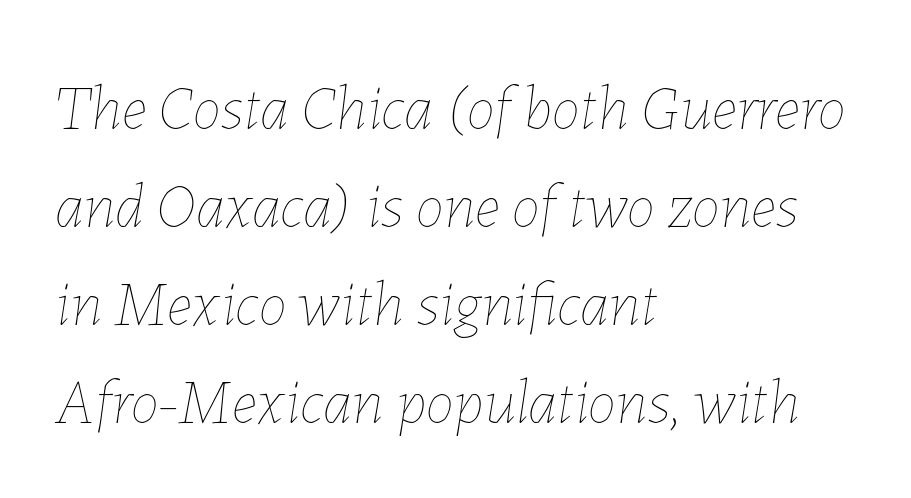
Q: Is the text bold? A: No.
Q: Is the text italic (slanted)? A: Yes, it leans right by about 7 degrees.
Q: Is the text underlined? A: No.
Q: How is the paragraph aligned? A: Left-aligned.
Q: Is the spacing between letters normal or unusually wide? A: Normal.
Q: Is the spacing between lines tight, normal or loose? A: Normal.
Q: Width (condensed, normal, or wide)? A: Normal.
Q: Stroke contrast? A: Low.
Q: x-height? A: Medium.
Q: Monospaced? A: No.
